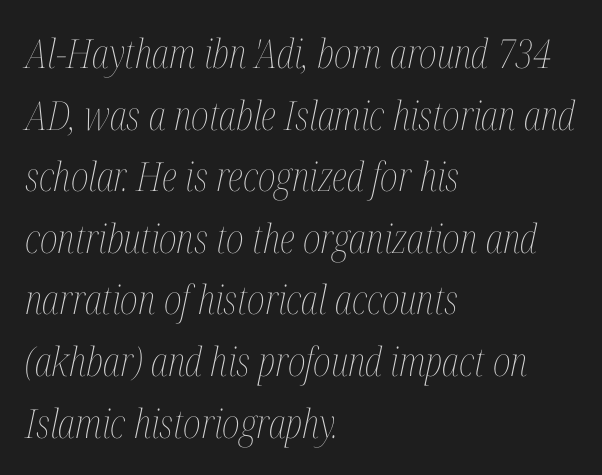
Italic: yes, the glyphs are oblique. This block has exactly the height ordinary leading produces. Words appear dense and cohesive because spacing is normal. No chunkiness to these letters — they're not bold. Each line starts at the same left margin while the right side varies. The string is rendered with underlining switched off.
